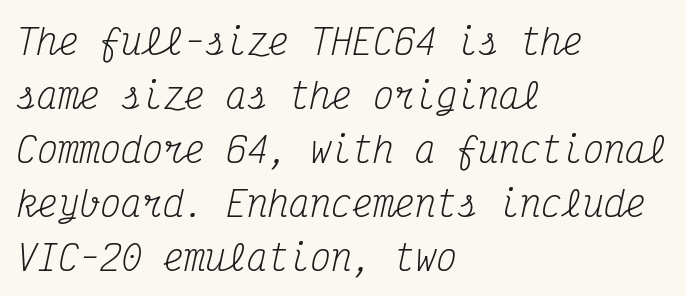
You can tell from the footed stems that serif type was used. The string is rendered with underlining switched off. Characters follow at the spacing the type designer built in. The characters are drawn with everyday or finer stroke widths. The text carries the slant typical of an italic or oblique font. Students, observe: this is what conventionally led text looks like.
